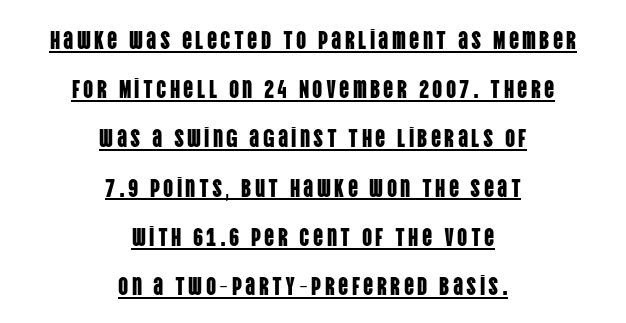
{"italic": "no", "underline": "yes", "align": "center", "line_spacing": "loose", "line_spacing_ratio": 1.97, "glyph_px": 25}
